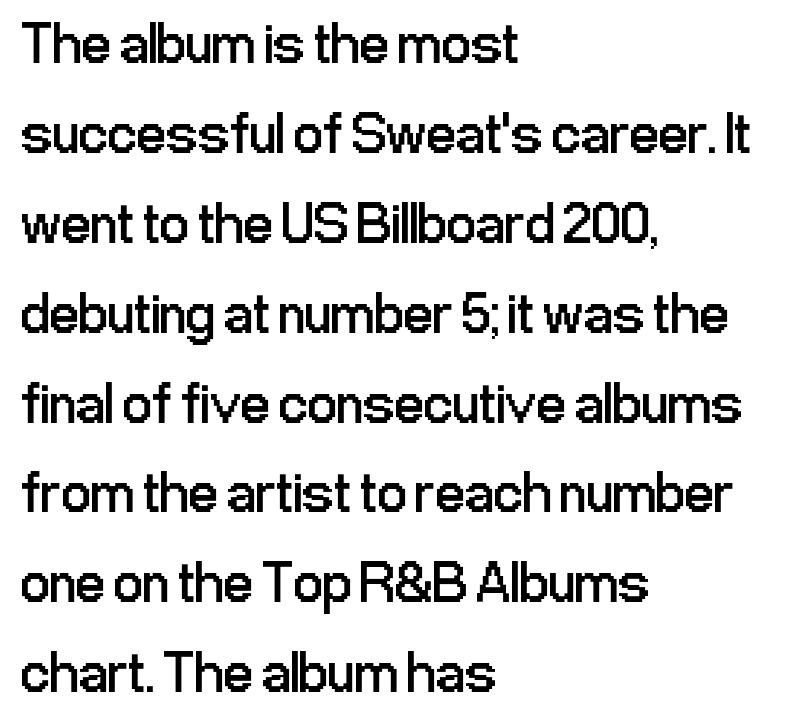
{"serif": "no", "italic": "no", "bold": "no", "weight": "regular", "width": "condensed", "stroke_contrast": "low", "x_height": "medium", "monospaced": "no", "underline": "no", "align": "left", "line_spacing": "normal", "line_spacing_ratio": 1.55, "letter_spacing": "normal", "letter_spacing_em": 0.0, "glyph_px": 58}
